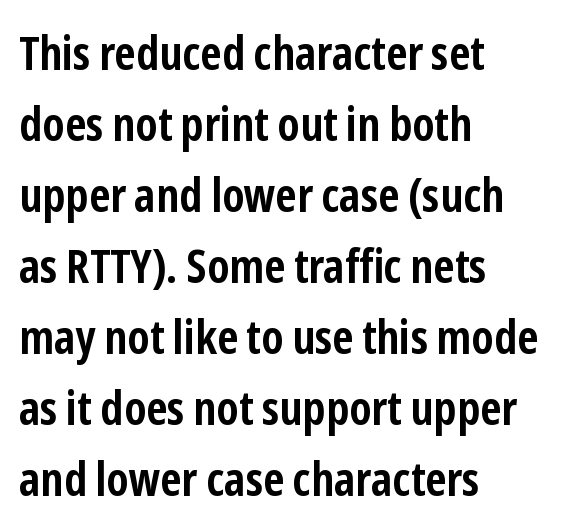
Q: Is the text bold? A: Yes.
Q: Is the text italic (slanted)? A: No, it is upright.
Q: Is the typeface a serif or a sans-serif typeface? A: Sans-serif.
Q: Is the text underlined? A: No.
Q: How is the paragraph aligned? A: Left-aligned.
Q: Is the spacing between letters normal or unusually wide? A: Normal.
Q: Is the spacing between lines tight, normal or loose? A: Normal.
Q: Width (condensed, normal, or wide)? A: Condensed.
Q: Stroke contrast? A: Low.
Q: x-height? A: Medium.
Q: Monospaced? A: No.
